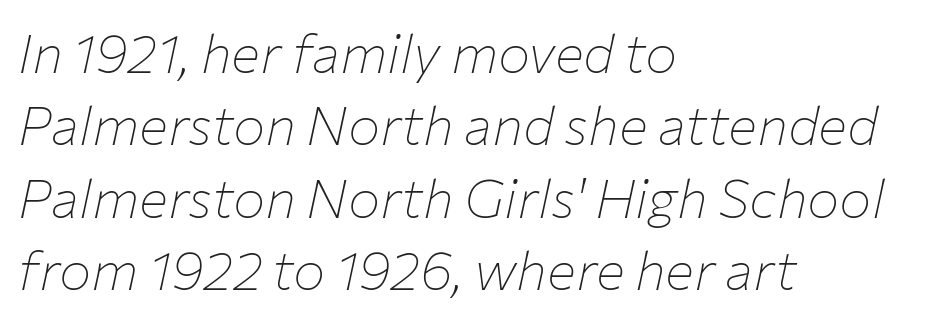
The image shows 54 px thin type, italic (leaning right); set left-aligned, normal line spacing (1.34x), normal letter spacing, not underlined; low stroke contrast and a medium x-height.
